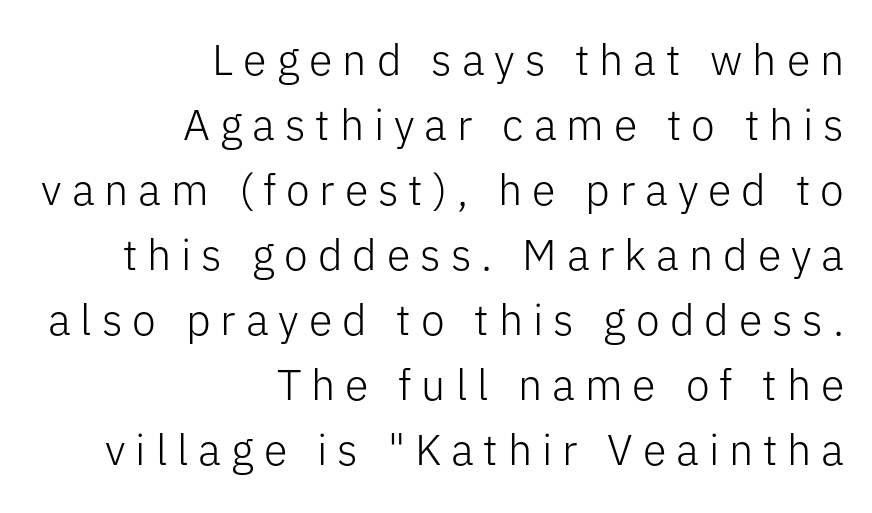
{"serif": "no", "italic": "no", "bold": "no", "weight": "light", "width": "normal", "stroke_contrast": "low", "x_height": "medium", "monospaced": "no", "underline": "no", "align": "right", "line_spacing": "normal", "line_spacing_ratio": 1.51, "letter_spacing": "wide", "letter_spacing_em": 0.23, "glyph_px": 43}
